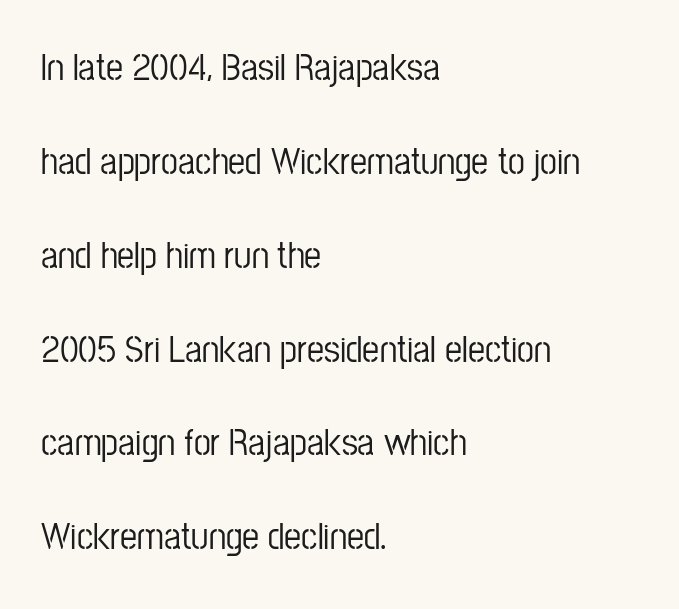
The image shows 38 px condensed sans-serif type, upright; set left-aligned, loose line spacing (2.47x), normal letter spacing, not underlined; low stroke contrast and a medium x-height.
